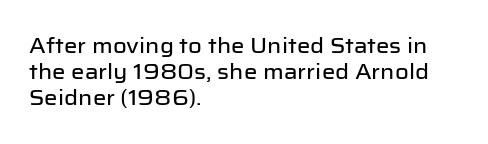
The image shows 21 px text type, upright; set left-aligned, line spacing 1.23x, normal letter spacing, not underlined.
